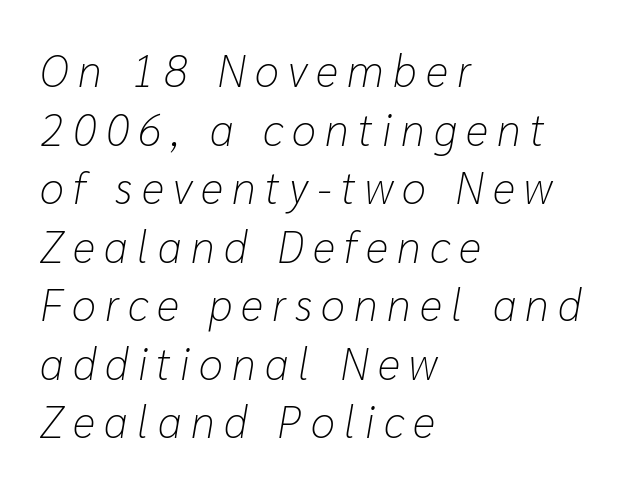
Leading matches the norm, producing a regular column. Stroke thickness stays within the range of a standard reading face or lighter. The passage shown leans; its letterforms are oblique. Layout note: lines flush left. Nobody drew a line under any word here. Note the varied advance widths — an 'i' is clearly narrower than an 'm'.
